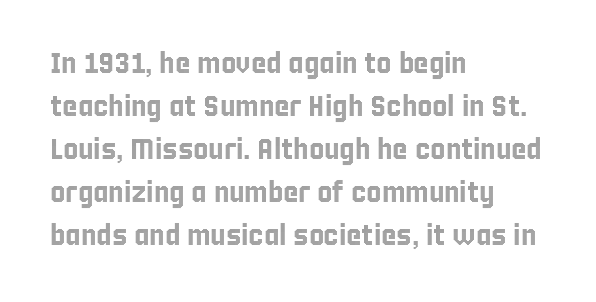
{"italic": "no", "width": "condensed", "x_height": "large", "monospaced": "no", "underline": "no", "align": "left", "line_spacing": "normal", "line_spacing_ratio": 1.48, "letter_spacing": "normal", "letter_spacing_em": 0.0, "glyph_px": 29}
